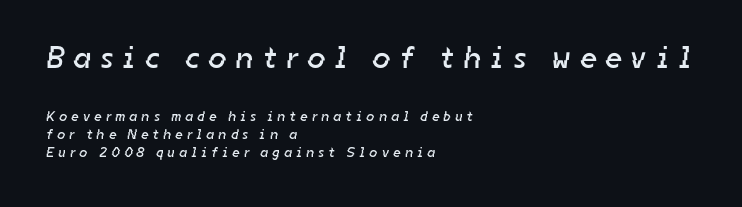
The image shows 31 px regular-weight sans-serif type; set left-aligned, normal line spacing (1.3x), unusually wide letter spacing (+0.32 em), not underlined; the first (top) block is 2.21x larger; low stroke contrast and a medium x-height.
